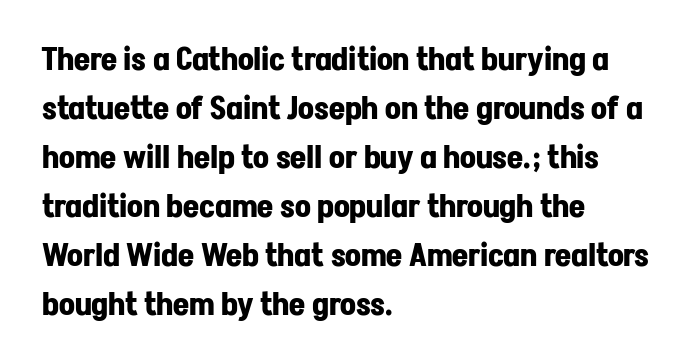
{"serif": "no", "italic": "no", "bold": "yes", "weight": "bold", "width": "normal", "stroke_contrast": "low", "x_height": "medium", "monospaced": "no", "underline": "no", "align": "left", "line_spacing": "normal", "line_spacing_ratio": 1.58, "letter_spacing": "normal", "letter_spacing_em": 0.0, "glyph_px": 31}
